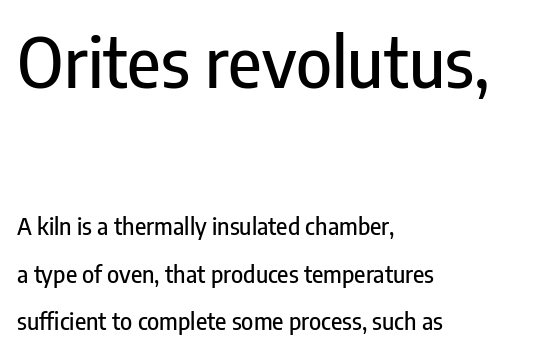
{"serif": "no", "italic": "no", "width": "condensed", "stroke_contrast": "low", "x_height": "medium", "monospaced": "no", "underline": "no", "align": "left", "line_spacing": "loose", "line_spacing_ratio": 2.06, "letter_spacing": "normal", "letter_spacing_em": 0.0, "larger_block": "first", "size_ratio": 2.96, "glyph_px": 68}
